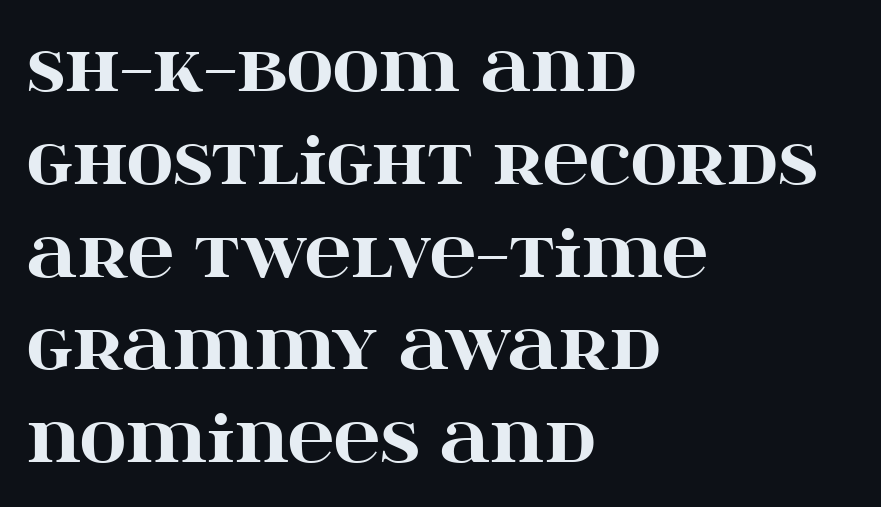
The image shows 64 px heavy, wide serif type, upright; set left-aligned, normal line spacing (1.45x), normal letter spacing, not underlined; high stroke contrast and a large x-height.
